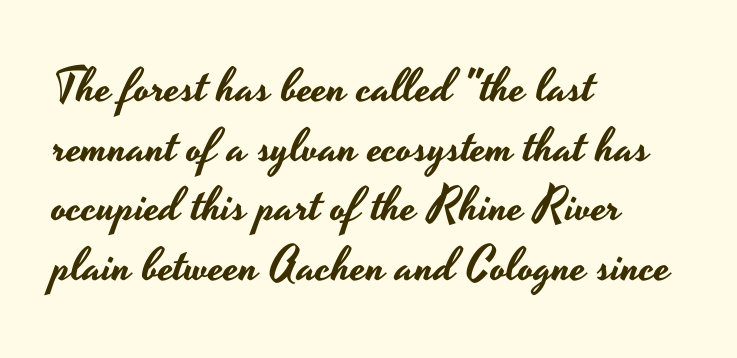
Q: Is the text italic (slanted)? A: Yes.
Q: Is the typeface a serif or a sans-serif typeface? A: Sans-serif.
Q: Is the text underlined? A: No.
Q: How is the paragraph aligned? A: Left-aligned.
Q: Is the spacing between letters normal or unusually wide? A: Normal.
Q: Is the spacing between lines tight, normal or loose? A: Normal.
Q: Width (condensed, normal, or wide)? A: Wide.
Q: Stroke contrast? A: Low.
Q: x-height? A: Small.
Q: Monospaced? A: No.
